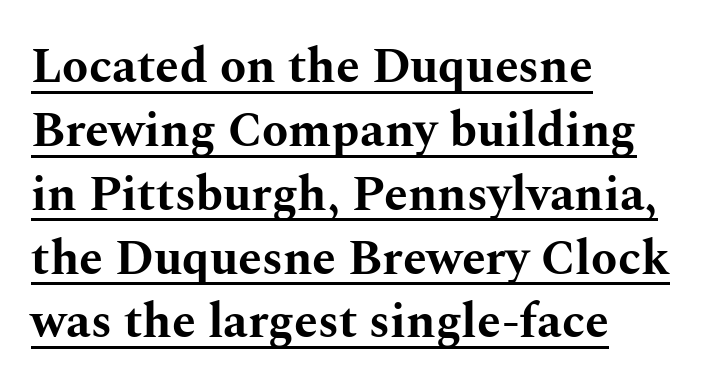
The image shows 48 px bold, wide serif type, upright; set left-aligned, normal line spacing (1.33x), normal letter spacing, underlined; medium stroke contrast and a medium x-height.
